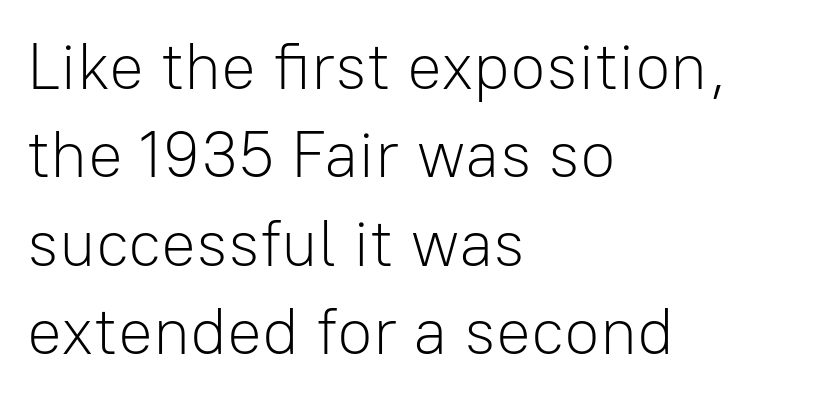
Q: Is the text bold? A: No.
Q: Is the text italic (slanted)? A: No, it is upright.
Q: Is the typeface a serif or a sans-serif typeface? A: Sans-serif.
Q: Is the text underlined? A: No.
Q: How is the paragraph aligned? A: Left-aligned.
Q: Is the spacing between letters normal or unusually wide? A: Normal.
Q: Is the spacing between lines tight, normal or loose? A: Normal.
Q: Width (condensed, normal, or wide)? A: Normal.
Q: Stroke contrast? A: Low.
Q: x-height? A: Medium.
Q: Monospaced? A: No.
